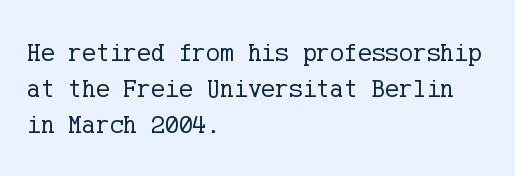
The characters are drawn with everyday or finer stroke widths. Line beginnings align vertically; line endings do not. Rule under the text: the space is simply empty. Words appear dense and cohesive because spacing is normal. Whoever set this chose a conventional vertical rhythm. Rendered with straight, roman letterforms.
